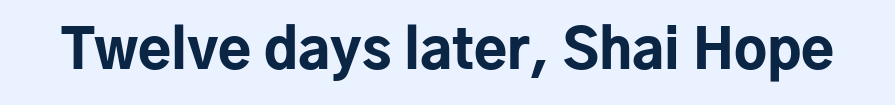
Stroke terminals: plain, sans-serif. Designer's note — italics off, roman on. Each letter keeps its own natural width here, so spacing adapts to shape. No word sits above an underline.
